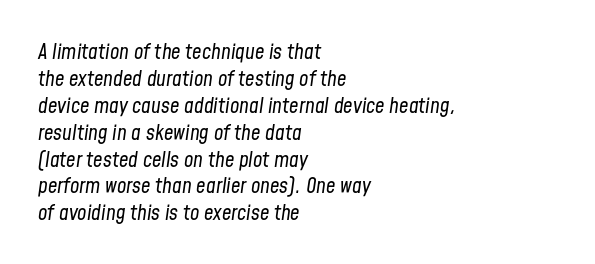
{"italic": "yes", "lean": "right", "slant_degrees": 8, "bold": "no", "underline": "no", "align": "left", "line_spacing": "normal", "line_spacing_ratio": 1.28, "letter_spacing": "normal", "letter_spacing_em": 0.0, "glyph_px": 21}
